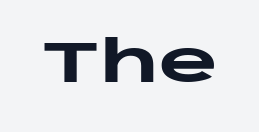
Is this a sans? Yes — the strokes have no serifs. Quick note: underline off. Unlike italic type, these characters show no tilt at all. Looks like regular typesetting: each glyph gets only the width it needs. This sample uses plain, unmodified letter spacing. A dark, heavy texture on the line: the type is bold.
